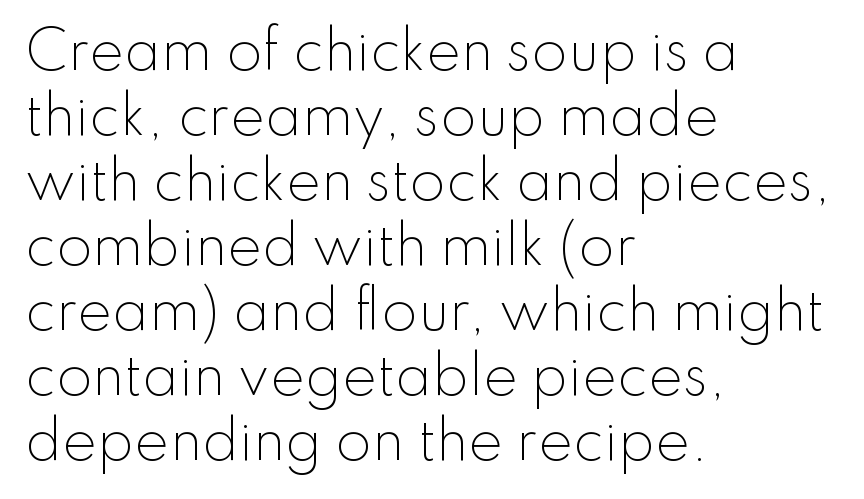
The rendering uses a moderate line-height, typical for paragraphs. Caption: standard tracking, unaltered. Weight class: somewhere from thin through regular. Stroke terminals: plain, sans-serif. Leftover space on each line is placed entirely after the last word.
